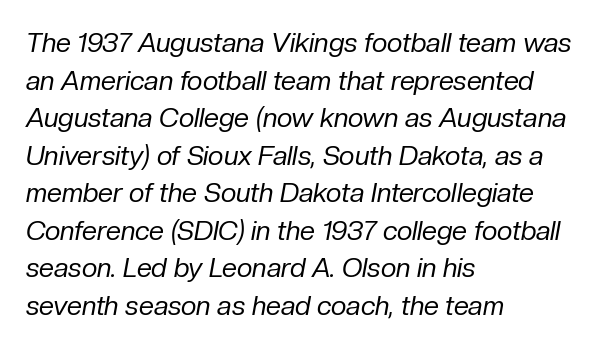
Q: Is the text bold? A: No.
Q: Is the text italic (slanted)? A: Yes, it leans right by about 10 degrees.
Q: Is the text underlined? A: No.
Q: How is the paragraph aligned? A: Left-aligned.
Q: Is the spacing between letters normal or unusually wide? A: Normal.
Q: Is the spacing between lines tight, normal or loose? A: Normal.
